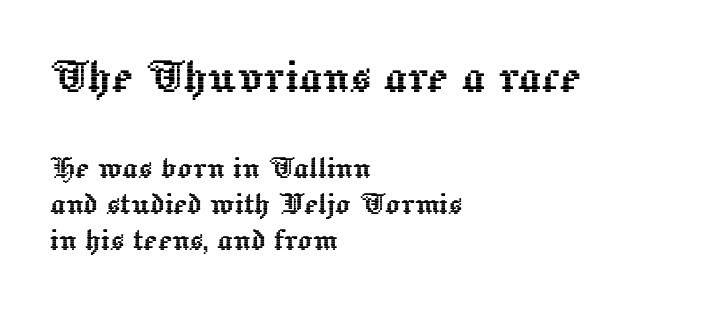
Letters rest on an invisible, unmarked baseline. The lines are packed closely together with very little leading. You could not count columns in this text — the font is proportionally spaced. Short note: letters normally spaced.
